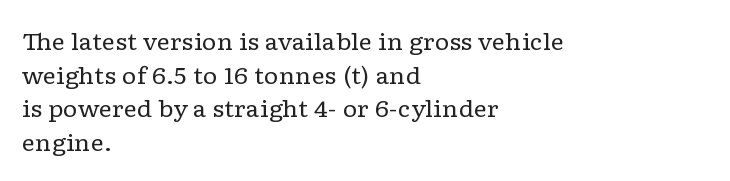
{"italic": "no", "bold": "no", "underline": "no", "align": "left", "line_spacing": "normal", "line_spacing_ratio": 1.46, "letter_spacing": "normal", "letter_spacing_em": 0.0, "glyph_px": 23}
